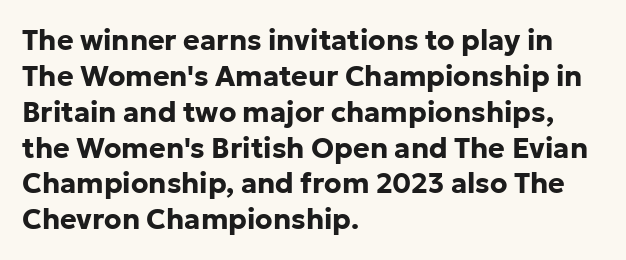
A student would call this left alignment; a typographer would say flush left, rag right. Caption: bold face, heavy strokes. Nope, not italic — everything's standing straight. Compared with typical paragraphs, the rows here are spaced about the same. Type style note: lacks serifs. Bare-footed words on every line.
